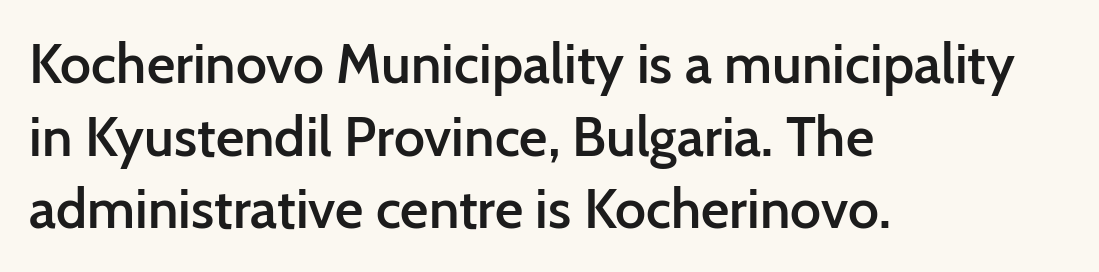
{"serif": "no", "italic": "no", "bold": "semi", "weight": "semibold", "width": "normal", "stroke_contrast": "low", "x_height": "medium", "monospaced": "no", "underline": "no", "align": "left", "line_spacing": "normal", "line_spacing_ratio": 1.32, "letter_spacing": "normal", "letter_spacing_em": 0.0, "glyph_px": 55}
